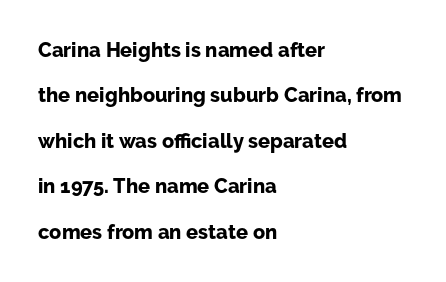
The image shows 20 px bold type, upright; set left-aligned, loose line spacing (2.27x), normal letter spacing, not underlined.
